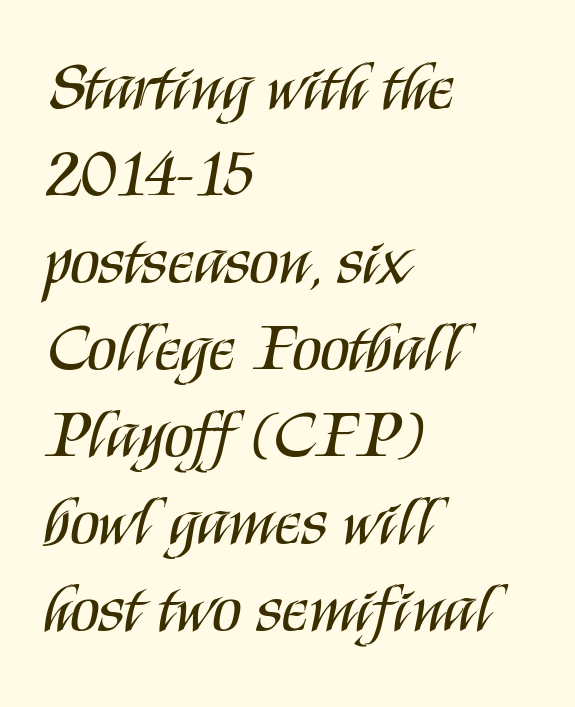
Q: Is the text bold? A: No.
Q: Is the text italic (slanted)? A: Yes.
Q: Is the typeface a serif or a sans-serif typeface? A: Sans-serif.
Q: Is the text underlined? A: No.
Q: How is the paragraph aligned? A: Left-aligned.
Q: Is the spacing between letters normal or unusually wide? A: Normal.
Q: Is the spacing between lines tight, normal or loose? A: Normal.
Q: Width (condensed, normal, or wide)? A: Condensed.
Q: Stroke contrast? A: Medium.
Q: x-height? A: Large.
Q: Monospaced? A: No.
